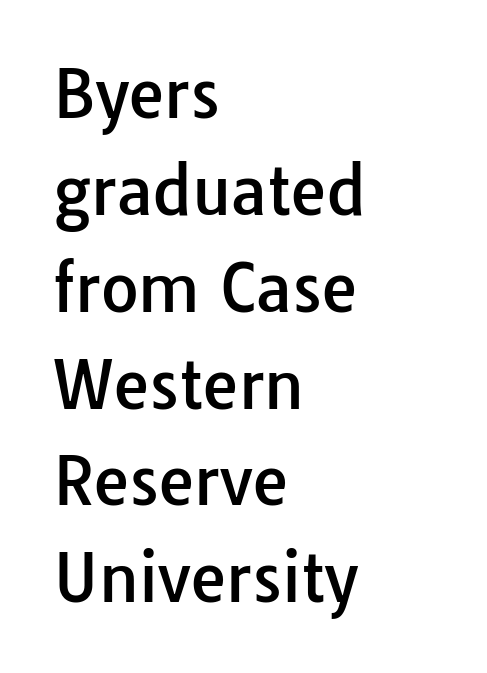
Q: Is the text italic (slanted)? A: No, it is upright.
Q: Is the typeface a serif or a sans-serif typeface? A: Sans-serif.
Q: Is the text underlined? A: No.
Q: How is the paragraph aligned? A: Left-aligned.
Q: Is the spacing between letters normal or unusually wide? A: Normal.
Q: Is the spacing between lines tight, normal or loose? A: Normal.
Q: Width (condensed, normal, or wide)? A: Normal.
Q: Stroke contrast? A: Low.
Q: x-height? A: Medium.
Q: Monospaced? A: No.
